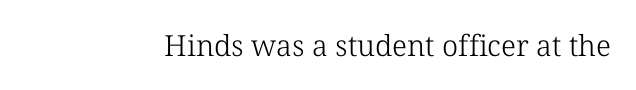
Q: Is the text bold? A: No.
Q: Is the text italic (slanted)? A: No, it is upright.
Q: Is the typeface a serif or a sans-serif typeface? A: Serif.
Q: Is the text underlined? A: No.
Q: Is the spacing between letters normal or unusually wide? A: Normal.
Q: Width (condensed, normal, or wide)? A: Normal.
Q: Stroke contrast? A: Low.
Q: x-height? A: Medium.
Q: Monospaced? A: No.
